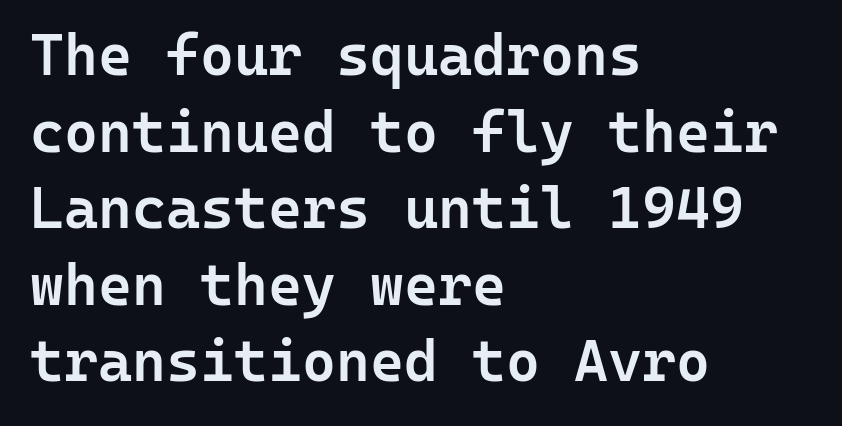
Q: Is the text bold? A: Semi-bold.
Q: Is the text italic (slanted)? A: No, it is upright.
Q: Is the typeface a serif or a sans-serif typeface? A: Sans-serif.
Q: Is the text underlined? A: No.
Q: How is the paragraph aligned? A: Left-aligned.
Q: Is the spacing between letters normal or unusually wide? A: Normal.
Q: Is the spacing between lines tight, normal or loose? A: Normal.
Q: Width (condensed, normal, or wide)? A: Normal.
Q: Stroke contrast? A: Low.
Q: x-height? A: Medium.
Q: Monospaced? A: Yes.
